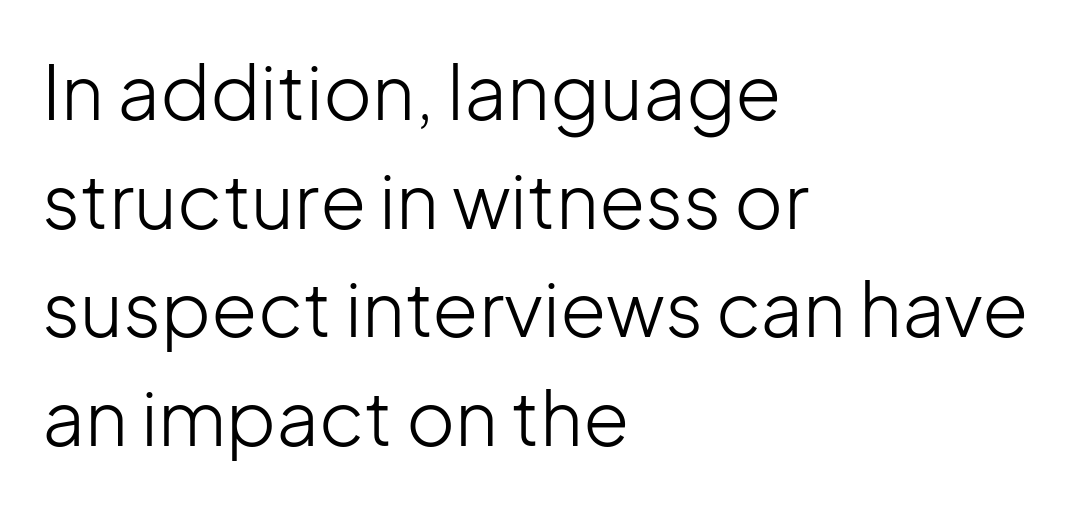
Q: Is the text bold? A: No.
Q: Is the text italic (slanted)? A: No, it is upright.
Q: Is the typeface a serif or a sans-serif typeface? A: Sans-serif.
Q: Is the text underlined? A: No.
Q: How is the paragraph aligned? A: Left-aligned.
Q: Is the spacing between letters normal or unusually wide? A: Normal.
Q: Is the spacing between lines tight, normal or loose? A: Normal.
Q: Width (condensed, normal, or wide)? A: Normal.
Q: Stroke contrast? A: Low.
Q: x-height? A: Medium.
Q: Monospaced? A: No.
